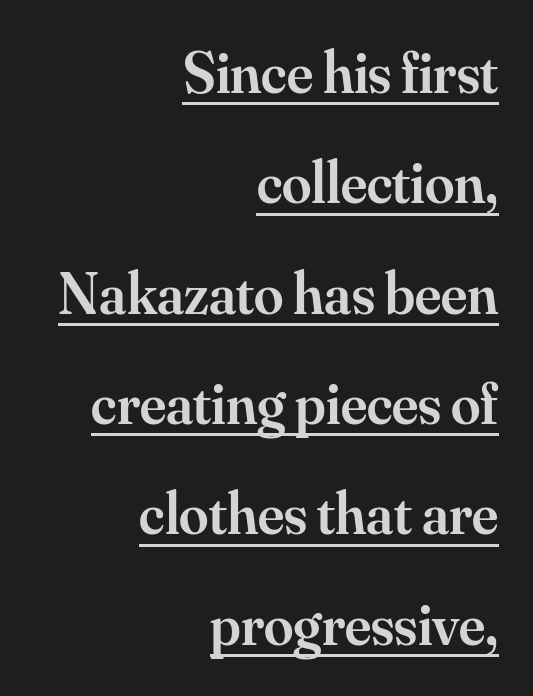
{"serif": "yes", "italic": "no", "bold": "semi", "weight": "semibold", "width": "normal", "stroke_contrast": "medium", "x_height": "small", "monospaced": "no", "underline": "yes", "align": "right", "line_spacing_ratio": 1.87, "letter_spacing": "normal", "letter_spacing_em": 0.0, "glyph_px": 59}
